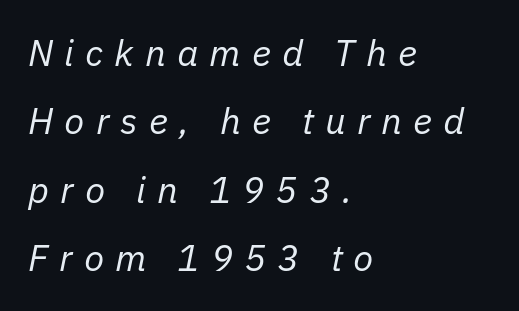
The image shows 37 px regular-weight type, italic (leaning right); set left-aligned, line spacing 1.85x, unusually wide letter spacing (+0.3 em), not underlined; low stroke contrast and a medium x-height.
